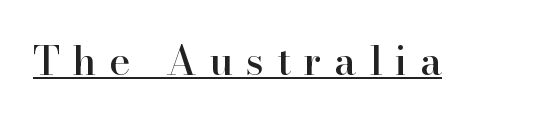
The image shows 40 px serif type, upright; set unusually wide letter spacing (+0.32 em), underlined; high stroke contrast and a small x-height.
